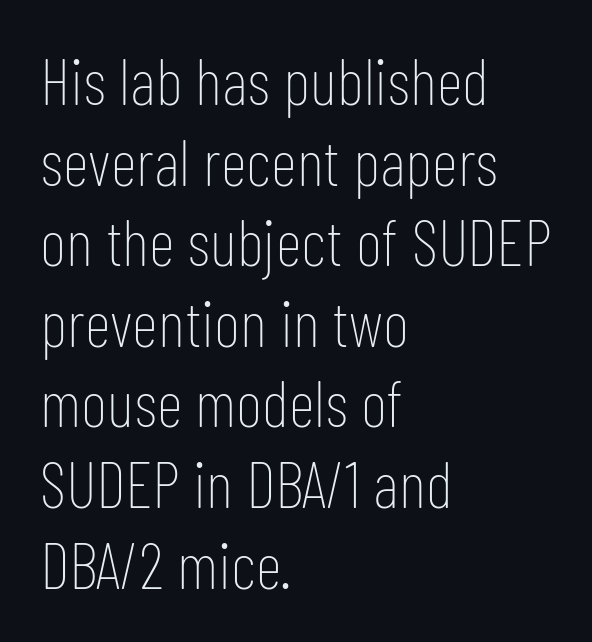
{"serif": "no", "italic": "no", "bold": "no", "weight": "thin", "width": "condensed", "stroke_contrast": "low", "x_height": "medium", "monospaced": "no", "underline": "no", "align": "left", "line_spacing_ratio": 1.24, "letter_spacing": "normal", "letter_spacing_em": 0.0, "glyph_px": 65}
